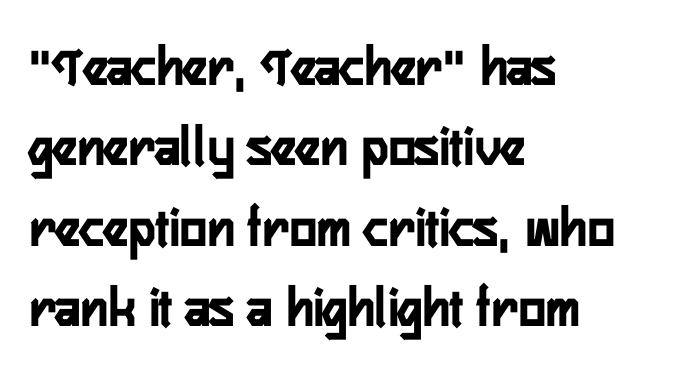
Varying glyph widths throughout — classic text-font behaviour. Vertical spacing — default. A dark, heavy texture on the line: the type is bold. Underlining? Definitely not there. Students, note that the glyphs here touch the page at normal intervals.
